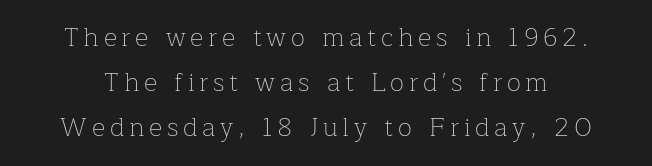
Q: Is the text bold? A: No.
Q: Is the text italic (slanted)? A: No, it is upright.
Q: Is the text underlined? A: No.
Q: How is the paragraph aligned? A: Centered.
